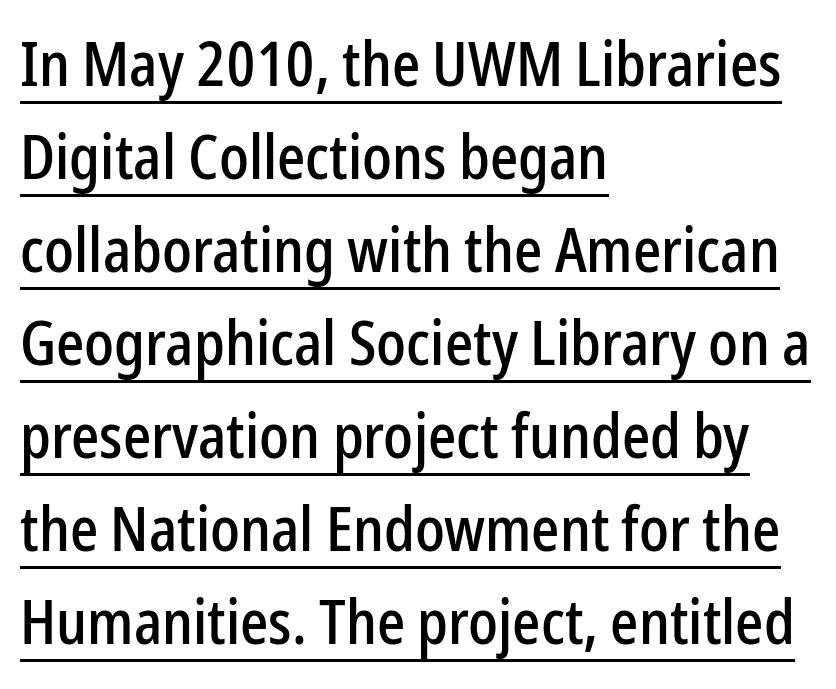
{"serif": "no", "italic": "no", "width": "condensed", "stroke_contrast": "low", "x_height": "medium", "monospaced": "no", "underline": "yes", "align": "left", "line_spacing": "normal", "line_spacing_ratio": 1.5, "letter_spacing": "normal", "letter_spacing_em": 0.0, "glyph_px": 62}
